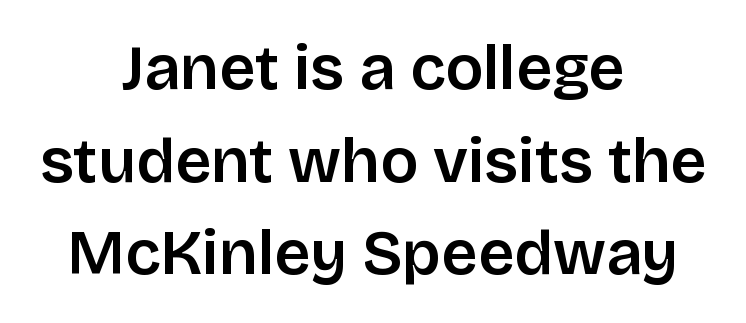
Q: Is the text italic (slanted)? A: No, it is upright.
Q: Is the typeface a serif or a sans-serif typeface? A: Sans-serif.
Q: Is the text underlined? A: No.
Q: How is the paragraph aligned? A: Centered.
Q: Is the spacing between letters normal or unusually wide? A: Normal.
Q: Is the spacing between lines tight, normal or loose? A: Normal.
Q: Width (condensed, normal, or wide)? A: Normal.
Q: Stroke contrast? A: Low.
Q: x-height? A: Large.
Q: Monospaced? A: No.
